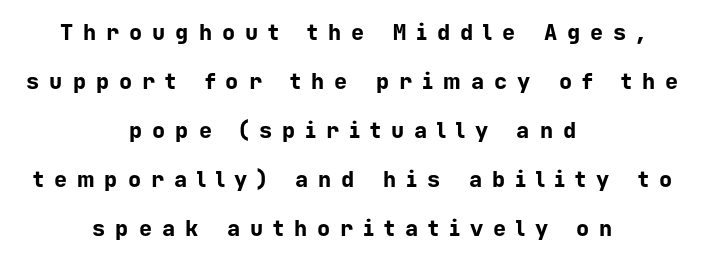
Q: Is the text bold? A: Yes.
Q: Is the text italic (slanted)? A: No, it is upright.
Q: Is the text underlined? A: No.
Q: How is the paragraph aligned? A: Centered.
Q: Is the spacing between letters normal or unusually wide? A: Unusually wide.
Q: Is the spacing between lines tight, normal or loose? A: Loose.
